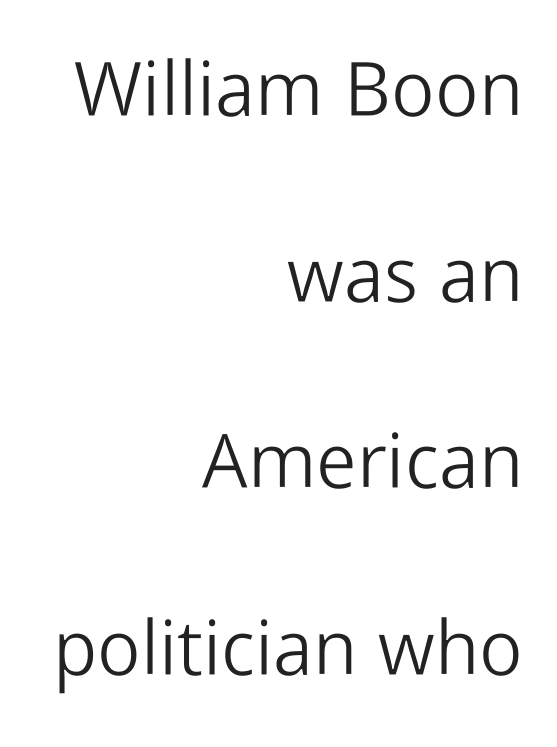
{"serif": "no", "italic": "no", "bold": "no", "weight": "light", "width": "normal", "stroke_contrast": "low", "x_height": "medium", "monospaced": "no", "underline": "no", "align": "right", "line_spacing": "loose", "line_spacing_ratio": 2.45, "letter_spacing": "normal", "letter_spacing_em": 0.0, "glyph_px": 76}
